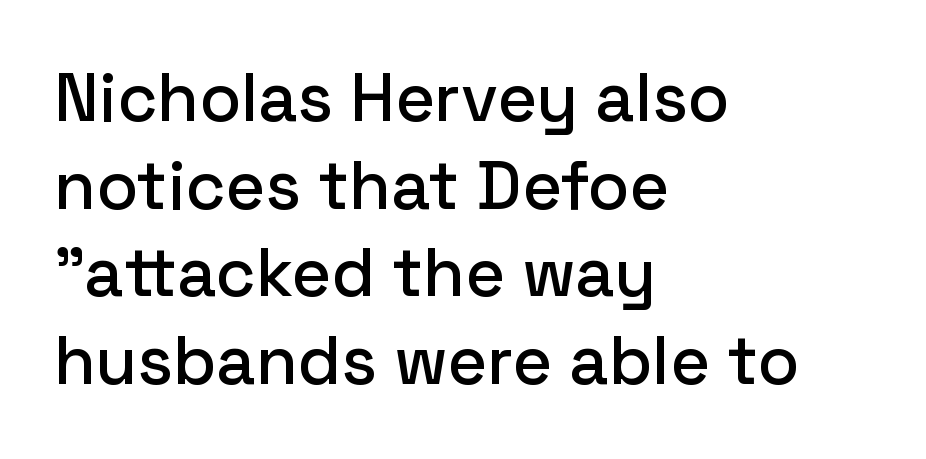
The passage shown is typeset with a sans-serif family. Glance below the letters and you will spot only blank space. The lettering stays uniformly vertical, giving the passage a roman look. The rendering uses natural spacing where letterforms have individual widths. Horizontal alignment here is leftward, the default for most running prose.
